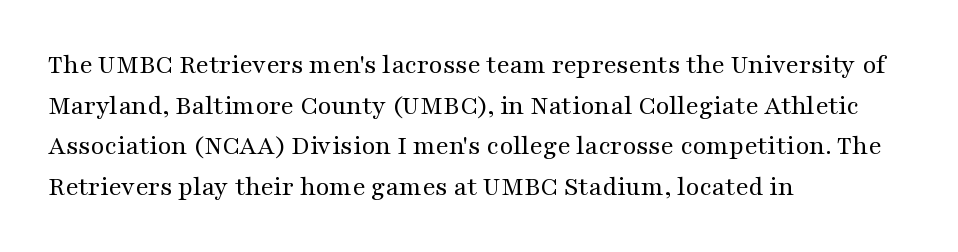
Q: Is the text bold? A: No.
Q: Is the text italic (slanted)? A: No, it is upright.
Q: Is the typeface a serif or a sans-serif typeface? A: Serif.
Q: Is the text underlined? A: No.
Q: How is the paragraph aligned? A: Left-aligned.
Q: Is the spacing between letters normal or unusually wide? A: Normal.
Q: Is the spacing between lines tight, normal or loose? A: Normal.
Q: Width (condensed, normal, or wide)? A: Wide.
Q: Stroke contrast? A: Medium.
Q: x-height? A: Medium.
Q: Monospaced? A: No.
